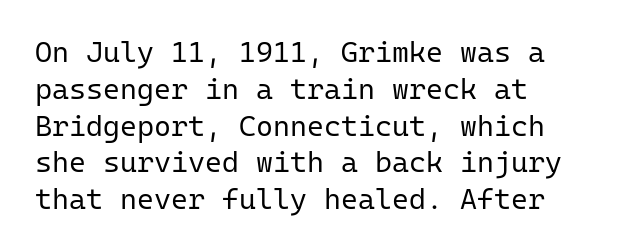
This sample uses plain, unmodified letter spacing. A roman cut, with each character standing at attention. This sample keeps an unexceptional amount of space between lines. Beneath every word, the page is bare. The passage shown is typeset with a sans-serif family.
